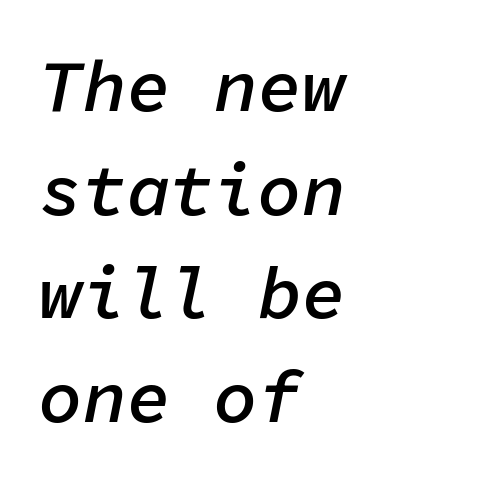
Underlining? Definitely not there. Notice how descenders clear the ascenders below comfortably — that's standard leading. This sample has the even, mechanical cadence of fixed-width lettering. How are the letters spaced? Ordinarily, with no added tracking. Notice how the stems are inclined rather than vertical — that's the hallmark of italics. A fair bit of extra ink — the face is semibold, not bold.
